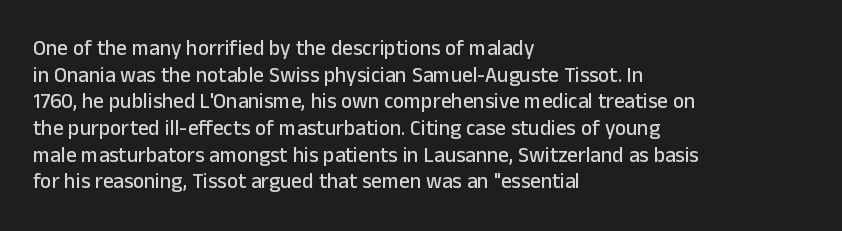
Successive baselines arrive at the customary interval. The space directly below the letters is spotless. The face used here is rendered with its standard letterfit. The rendering anchors every line to the left-hand side.
